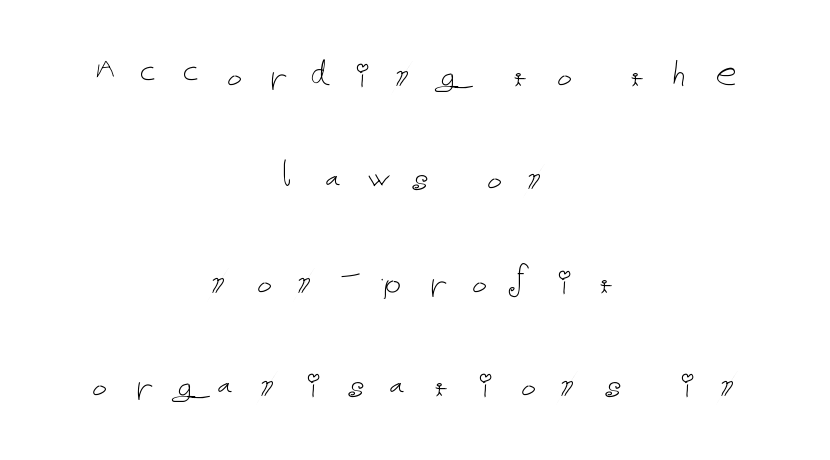
{"italic": "no", "bold": "no", "weight": "thin", "width": "normal", "stroke_contrast": "low", "x_height": "medium", "underline": "no", "align": "center", "line_spacing": "loose", "line_spacing_ratio": 2.46, "letter_spacing": "wide", "letter_spacing_em": 0.46, "glyph_px": 42}
